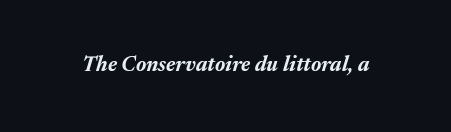
{"italic": "yes", "lean": "right", "slant_degrees": 17, "bold": "yes", "underline": "no", "letter_spacing": "normal", "letter_spacing_em": 0.0, "glyph_px": 21}
